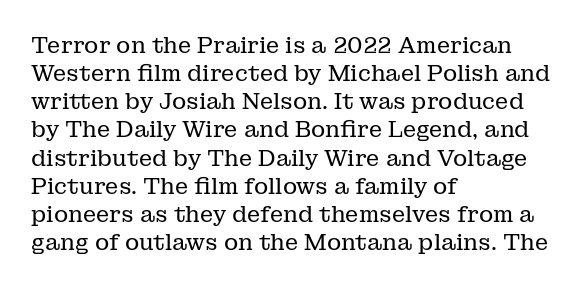
The image shows 22 px text type, upright; set left-aligned, normal line spacing (1.28x), normal letter spacing, not underlined.
